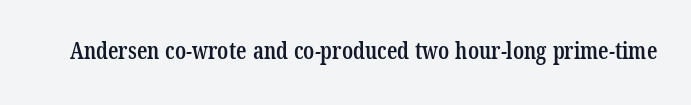
Nobody touched the tracking dial on this one. Does the weight exceed regular? Yes, but only to semibold. The baseline area is clear.
